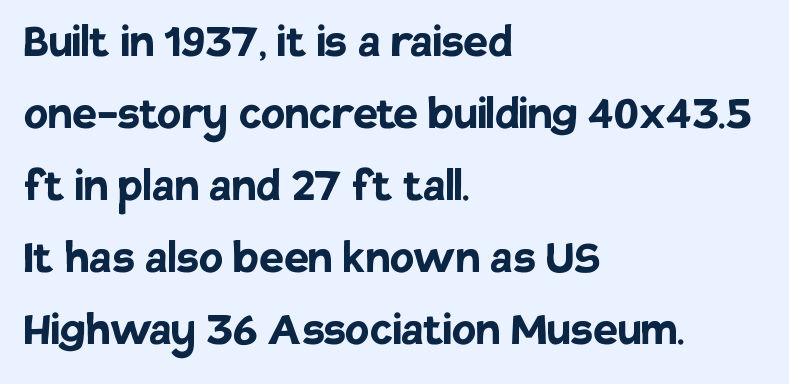
Unlike a traditional serif, this face leaves its strokes unadorned. Italic? Not at all — the glyphs are vertical. The typesetter chose a ragged-right arrangement here. Baseline-to-baseline distance is the conventional proportion of letter height.
